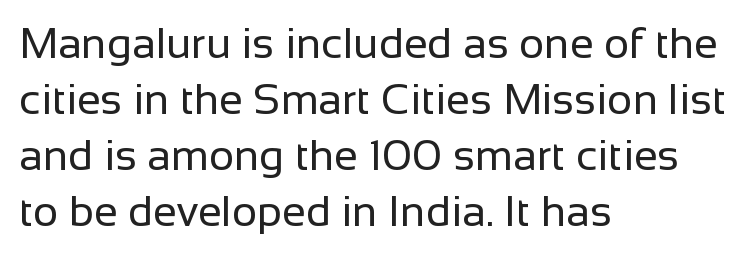
{"serif": "no", "italic": "no", "bold": "no", "weight": "regular", "width": "normal", "stroke_contrast": "low", "x_height": "medium", "monospaced": "no", "underline": "no", "align": "left", "line_spacing": "normal", "line_spacing_ratio": 1.3, "letter_spacing": "normal", "letter_spacing_em": 0.0, "glyph_px": 43}
